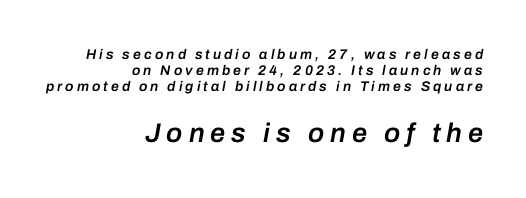
{"italic": "yes", "lean": "right", "slant_degrees": 10, "bold": "semi", "underline": "no", "align": "right", "line_spacing": "tight", "line_spacing_ratio": 1.13, "letter_spacing": "wide", "letter_spacing_em": 0.22, "larger_block": "second", "size_ratio": 1.93, "glyph_px": 27}
